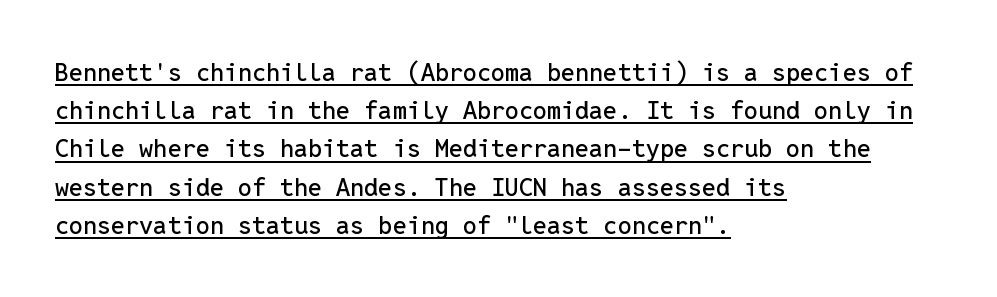
Reading down the column, the eye jumps a familiar distance to each next line. Is the block centered? No — it sits flush against the left margin. Short note: letters normally spaced. Vertical strokes here are truly vertical. The glyphs are accompanied by a horizontal stroke just below them.
